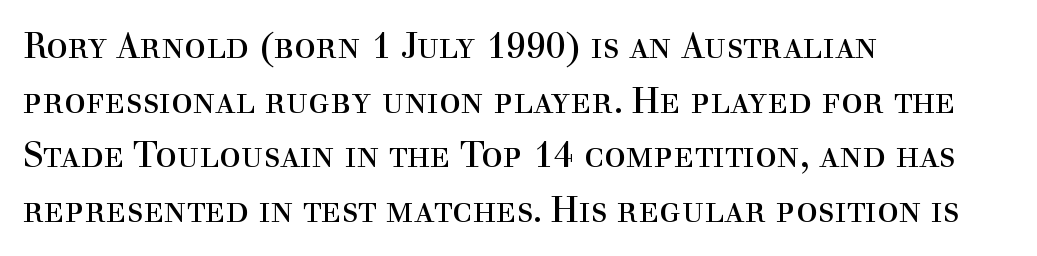
Q: Is the text bold? A: No.
Q: Is the text italic (slanted)? A: No, it is upright.
Q: Is the typeface a serif or a sans-serif typeface? A: Serif.
Q: Is the text underlined? A: No.
Q: How is the paragraph aligned? A: Left-aligned.
Q: Is the spacing between letters normal or unusually wide? A: Normal.
Q: Is the spacing between lines tight, normal or loose? A: Normal.
Q: Width (condensed, normal, or wide)? A: Normal.
Q: x-height? A: Medium.
Q: Monospaced? A: No.
